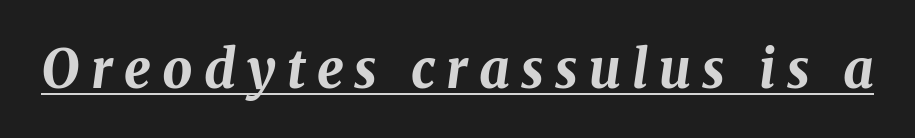
{"italic": "yes", "lean": "right", "slant_degrees": 8, "bold": "yes", "weight": "bold", "width": "normal", "stroke_contrast": "medium", "x_height": "medium", "monospaced": "no", "underline": "yes", "letter_spacing": "wide", "letter_spacing_em": 0.21, "glyph_px": 53}
